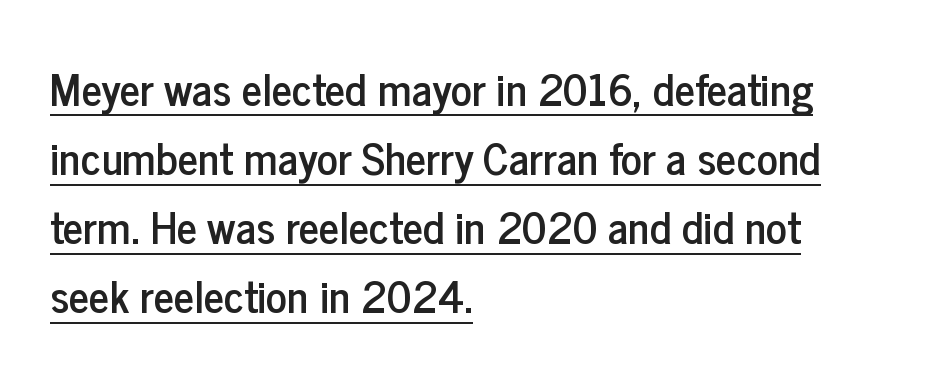
Q: Is the text italic (slanted)? A: No, it is upright.
Q: Is the typeface a serif or a sans-serif typeface? A: Sans-serif.
Q: Is the text underlined? A: Yes.
Q: How is the paragraph aligned? A: Left-aligned.
Q: Is the spacing between letters normal or unusually wide? A: Normal.
Q: Is the spacing between lines tight, normal or loose? A: Normal.
Q: Width (condensed, normal, or wide)? A: Condensed.
Q: Stroke contrast? A: Low.
Q: x-height? A: Medium.
Q: Monospaced? A: No.
